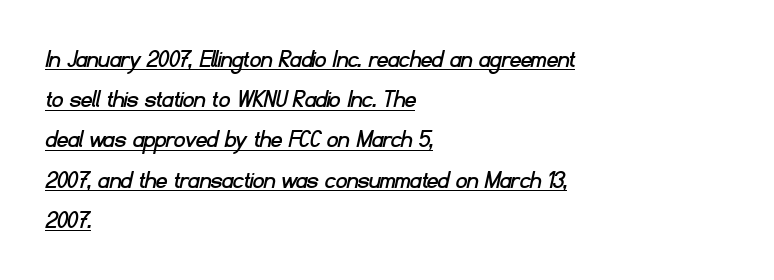
The compositor pushed each line to the left boundary. Short note: letters normally spaced. In designer terms, the underline attribute is active on this setting. Each new line begins a customary step beneath the previous one.
